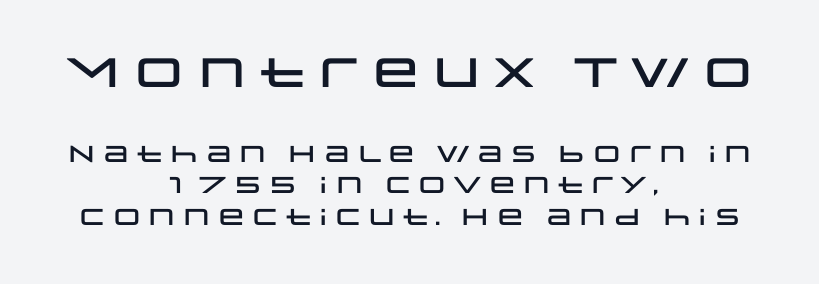
{"serif": "no", "italic": "no", "width": "wide", "stroke_contrast": "low", "x_height": "large", "monospaced": "no", "underline": "no", "align": "center", "line_spacing": "normal", "line_spacing_ratio": 1.37, "letter_spacing": "normal", "letter_spacing_em": 0.0, "larger_block": "first", "size_ratio": 1.78, "glyph_px": 41}
